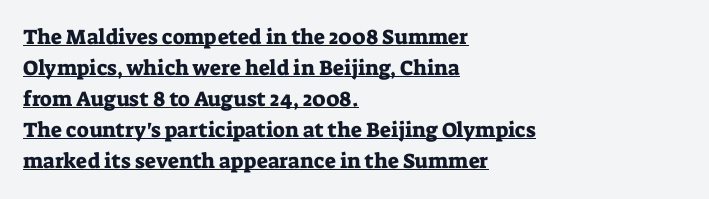
{"italic": "no", "underline": "yes", "align": "left", "line_spacing": "normal", "line_spacing_ratio": 1.48, "letter_spacing": "normal", "letter_spacing_em": 0.0, "glyph_px": 21}
